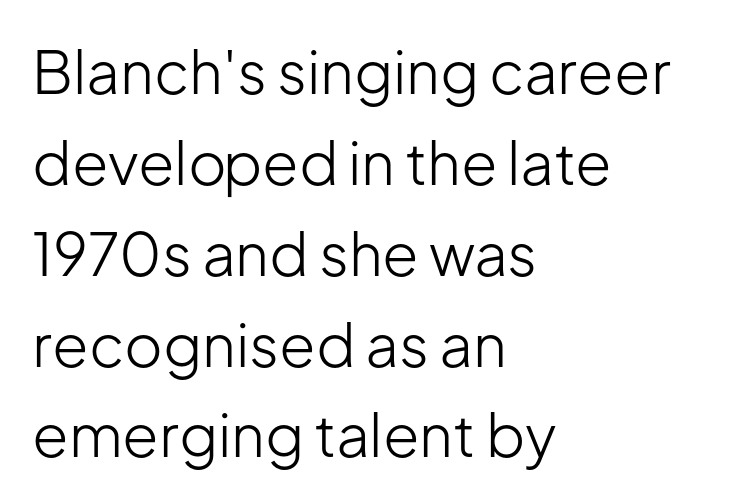
Q: Is the text bold? A: No.
Q: Is the text italic (slanted)? A: No, it is upright.
Q: Is the typeface a serif or a sans-serif typeface? A: Sans-serif.
Q: Is the text underlined? A: No.
Q: How is the paragraph aligned? A: Left-aligned.
Q: Is the spacing between letters normal or unusually wide? A: Normal.
Q: Is the spacing between lines tight, normal or loose? A: Normal.
Q: Width (condensed, normal, or wide)? A: Normal.
Q: Stroke contrast? A: Low.
Q: x-height? A: Medium.
Q: Monospaced? A: No.
